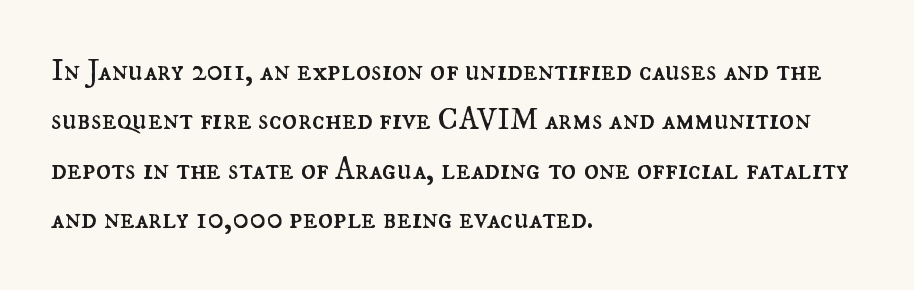
Q: Is the text bold? A: No.
Q: Is the text italic (slanted)? A: No, it is upright.
Q: Is the text underlined? A: No.
Q: How is the paragraph aligned? A: Left-aligned.
Q: Is the spacing between letters normal or unusually wide? A: Normal.
Q: Is the spacing between lines tight, normal or loose? A: Normal.
Q: Width (condensed, normal, or wide)? A: Normal.
Q: Stroke contrast? A: Medium.
Q: x-height? A: Small.
Q: Monospaced? A: No.
